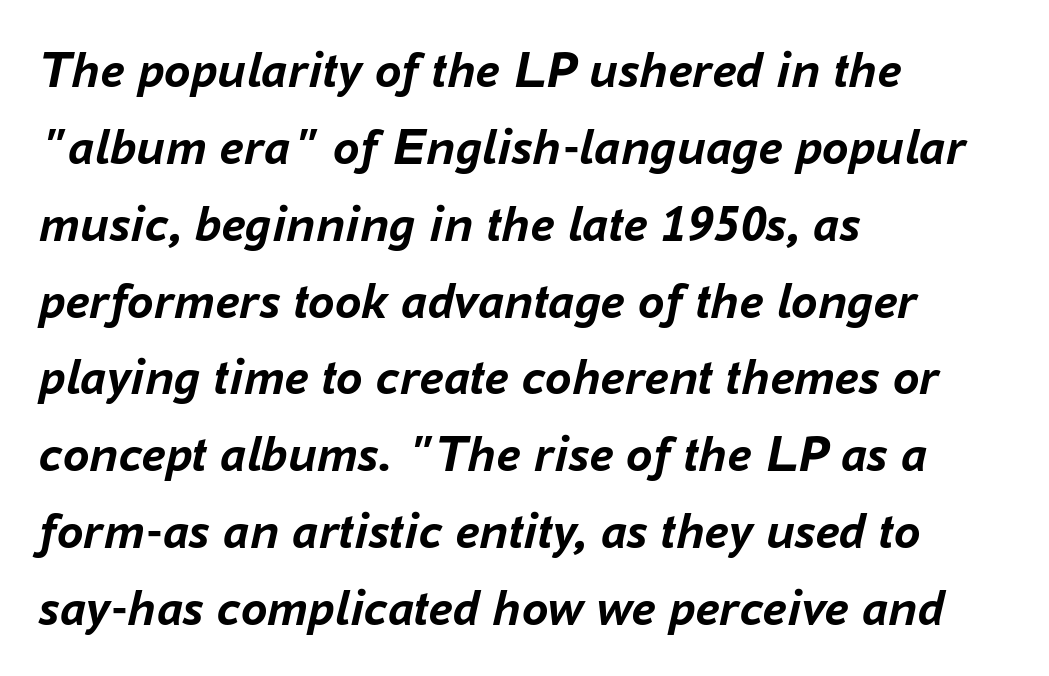
{"italic": "yes", "lean": "right", "slant_degrees": 16, "bold": "yes", "weight": "semibold", "width": "normal", "stroke_contrast": "low", "x_height": "medium", "monospaced": "no", "underline": "no", "align": "left", "line_spacing": "normal", "line_spacing_ratio": 1.45, "letter_spacing": "normal", "letter_spacing_em": 0.0, "glyph_px": 53}
